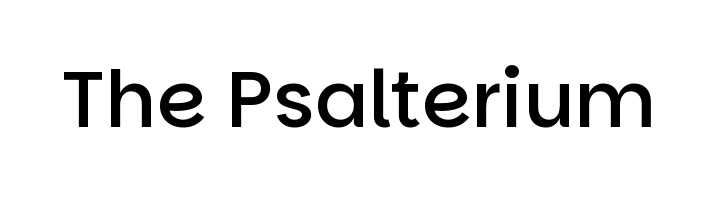
{"serif": "no", "italic": "no", "bold": "semi", "weight": "semibold", "width": "normal", "stroke_contrast": "low", "x_height": "large", "monospaced": "no", "underline": "no", "letter_spacing": "normal", "letter_spacing_em": 0.0, "glyph_px": 79}
